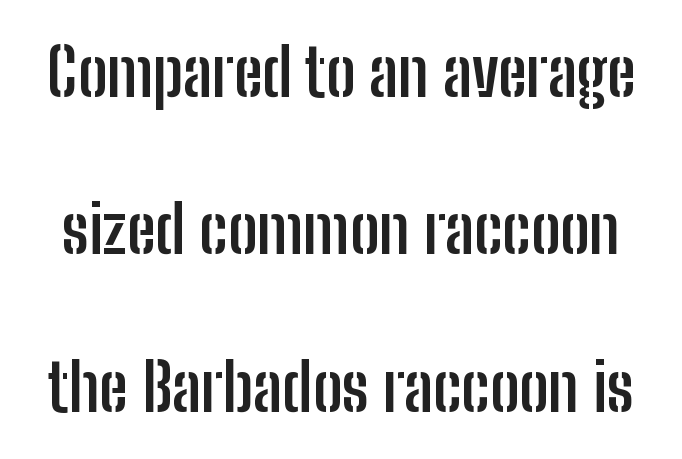
Q: Is the text bold? A: Yes.
Q: Is the text italic (slanted)? A: No, it is upright.
Q: Is the typeface a serif or a sans-serif typeface? A: Sans-serif.
Q: Is the text underlined? A: No.
Q: Is the spacing between letters normal or unusually wide? A: Normal.
Q: Is the spacing between lines tight, normal or loose? A: Loose.
Q: Width (condensed, normal, or wide)? A: Condensed.
Q: Stroke contrast? A: Low.
Q: x-height? A: Medium.
Q: Monospaced? A: No.
